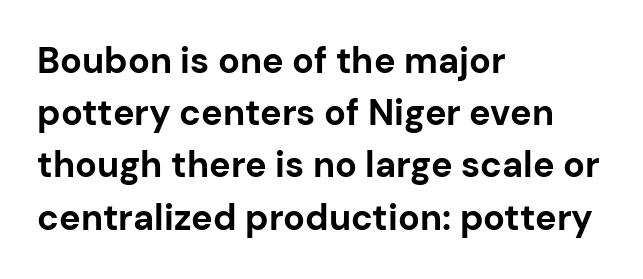
The image shows 36 px bold sans-serif type, upright; set left-aligned, normal line spacing (1.45x), normal letter spacing, not underlined; low stroke contrast and a medium x-height.
